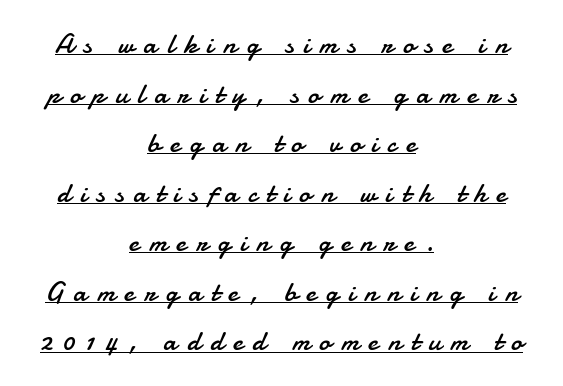
{"serif": "no", "bold": "no", "weight": "regular", "width": "normal", "stroke_contrast": "low", "x_height": "small", "monospaced": "no", "underline": "yes", "align": "center", "line_spacing_ratio": 1.77, "letter_spacing": "wide", "letter_spacing_em": 0.35, "glyph_px": 28}
